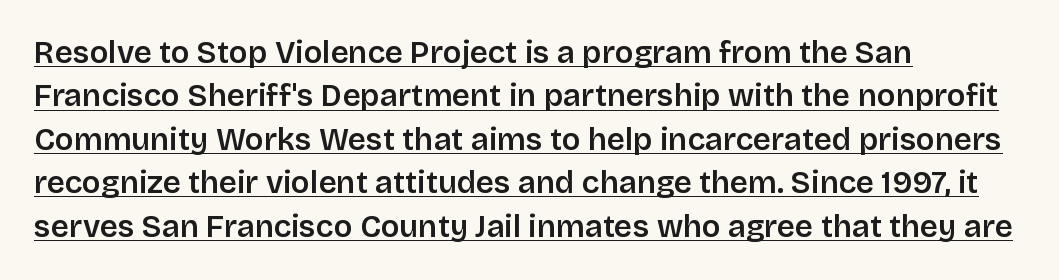
The image shows 31 px semibold sans-serif type, upright; set left-aligned, normal line spacing (1.4x), normal letter spacing, underlined; low stroke contrast and a large x-height.
